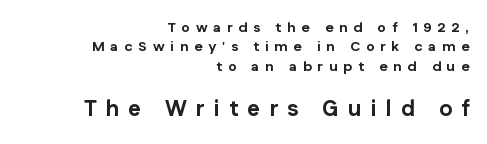
{"italic": "no", "bold": "yes", "underline": "no", "align": "right", "line_spacing": "normal", "line_spacing_ratio": 1.38, "letter_spacing": "wide", "letter_spacing_em": 0.42, "larger_block": "second", "size_ratio": 1.57, "glyph_px": 22}
